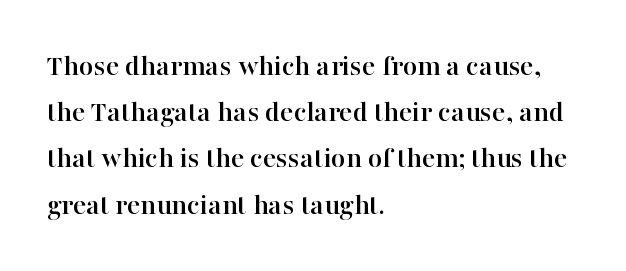
The image shows 31 px serif type, upright; set left-aligned, normal line spacing (1.49x), normal letter spacing, not underlined; high stroke contrast and a medium x-height.
